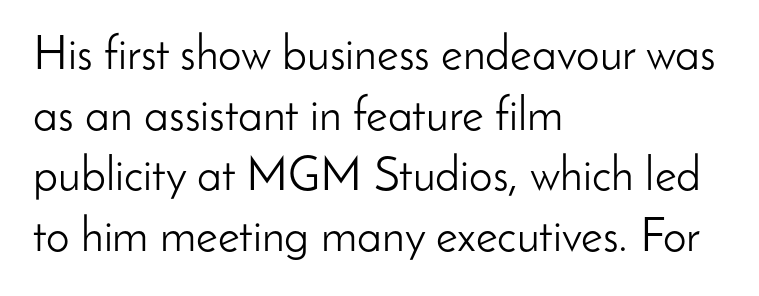
{"serif": "no", "italic": "no", "bold": "no", "weight": "light", "width": "normal", "stroke_contrast": "low", "x_height": "small", "monospaced": "no", "underline": "no", "align": "left", "line_spacing": "normal", "line_spacing_ratio": 1.29, "letter_spacing": "normal", "letter_spacing_em": 0.0, "glyph_px": 47}
